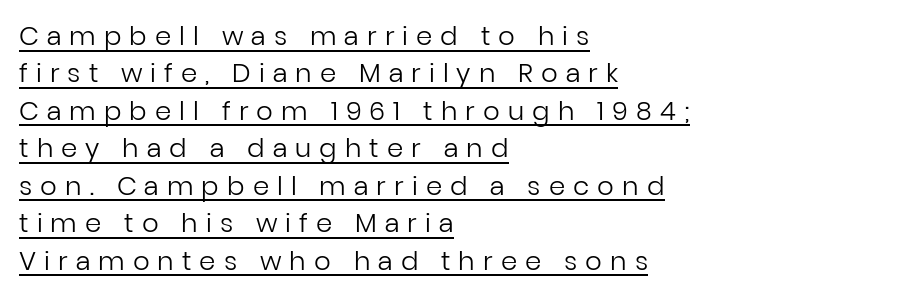
{"italic": "no", "bold": "no", "underline": "yes", "align": "left", "line_spacing": "normal", "line_spacing_ratio": 1.44, "letter_spacing": "wide", "letter_spacing_em": 0.31, "glyph_px": 26}
